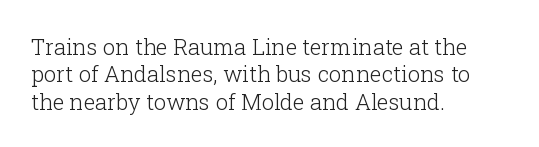
Q: Is the text bold? A: No.
Q: Is the text italic (slanted)? A: No, it is upright.
Q: Is the text underlined? A: No.
Q: How is the paragraph aligned? A: Left-aligned.
Q: Is the spacing between letters normal or unusually wide? A: Normal.
